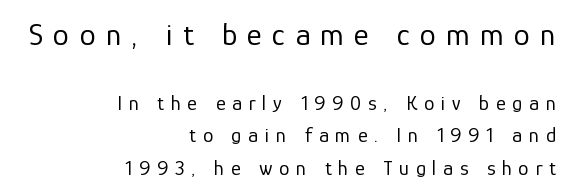
{"serif": "no", "italic": "no", "bold": "no", "weight": "regular", "width": "normal", "stroke_contrast": "low", "x_height": "medium", "monospaced": "no", "underline": "no", "align": "right", "line_spacing": "normal", "line_spacing_ratio": 1.54, "letter_spacing": "wide", "letter_spacing_em": 0.32, "larger_block": "first", "size_ratio": 1.52, "glyph_px": 32}
